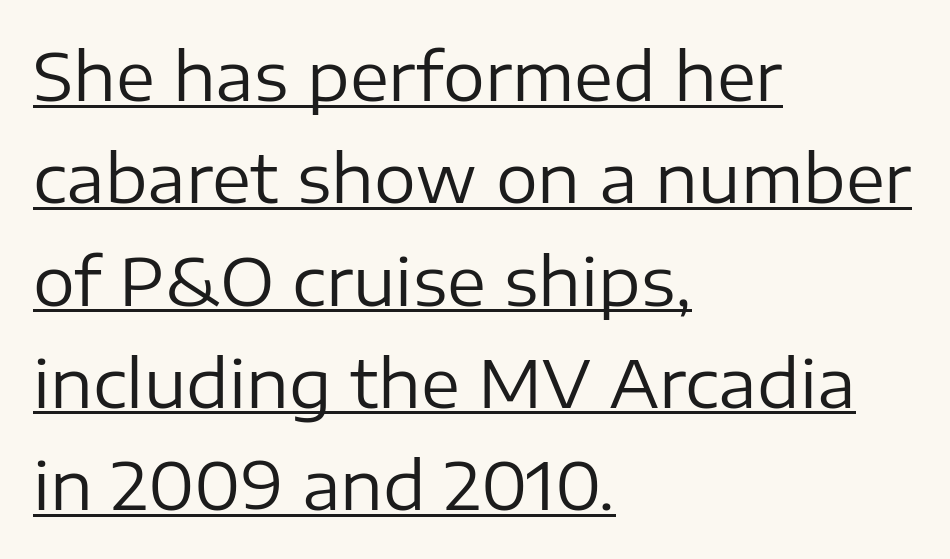
Q: Is the text bold? A: No.
Q: Is the text italic (slanted)? A: No, it is upright.
Q: Is the typeface a serif or a sans-serif typeface? A: Sans-serif.
Q: Is the text underlined? A: Yes.
Q: How is the paragraph aligned? A: Left-aligned.
Q: Is the spacing between letters normal or unusually wide? A: Normal.
Q: Is the spacing between lines tight, normal or loose? A: Normal.
Q: Width (condensed, normal, or wide)? A: Normal.
Q: Stroke contrast? A: Low.
Q: x-height? A: Medium.
Q: Monospaced? A: No.
